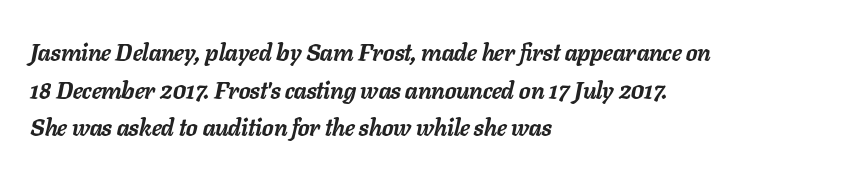
This sample uses plain, unmodified letter spacing. The gap between lines stays unmarked. In CSS terms this would be text-align: left. The text carries the slant typical of an italic or oblique font. Compared with typical paragraphs, the rows here are spaced about the same.
